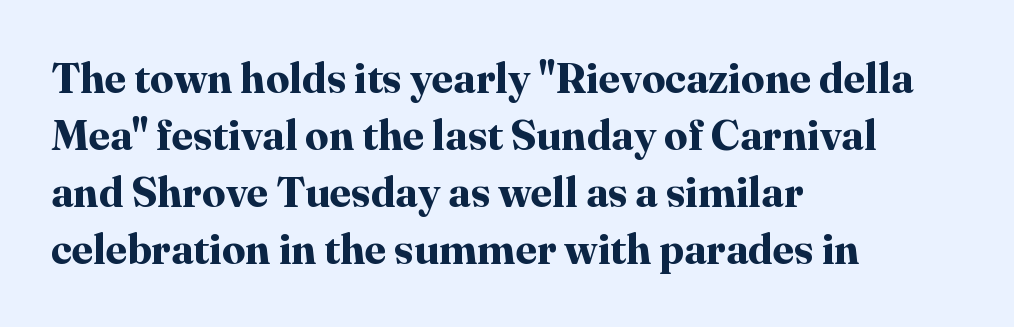
Q: Is the text bold? A: Yes.
Q: Is the text italic (slanted)? A: No, it is upright.
Q: Is the typeface a serif or a sans-serif typeface? A: Serif.
Q: Is the text underlined? A: No.
Q: How is the paragraph aligned? A: Left-aligned.
Q: Is the spacing between letters normal or unusually wide? A: Normal.
Q: Is the spacing between lines tight, normal or loose? A: Normal.
Q: Width (condensed, normal, or wide)? A: Normal.
Q: Stroke contrast? A: High.
Q: x-height? A: Medium.
Q: Monospaced? A: No.
